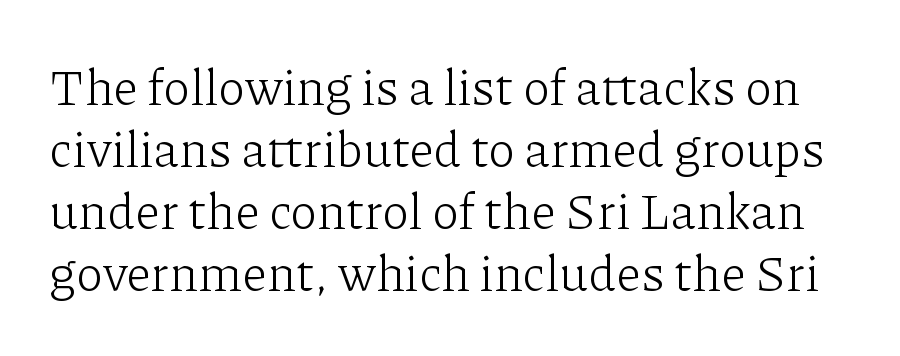
{"serif": "yes", "italic": "no", "bold": "no", "weight": "light", "width": "normal", "stroke_contrast": "low", "x_height": "medium", "monospaced": "no", "underline": "no", "line_spacing_ratio": 1.24, "letter_spacing": "normal", "letter_spacing_em": 0.0, "glyph_px": 50}
